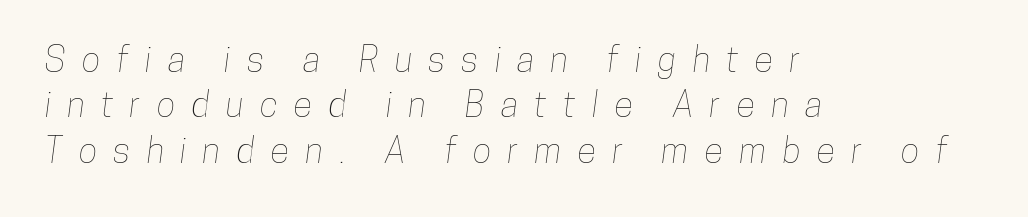
Q: Is the text underlined? A: No.
Q: How is the paragraph aligned? A: Left-aligned.
Q: Is the spacing between letters normal or unusually wide? A: Unusually wide.
Q: Is the spacing between lines tight, normal or loose? A: Normal.
Q: Width (condensed, normal, or wide)? A: Condensed.
Q: Stroke contrast? A: Low.
Q: x-height? A: Medium.
Q: Monospaced? A: No.
